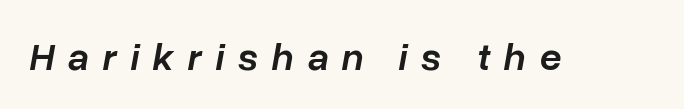
Q: Is the text bold? A: Semi-bold.
Q: Is the text italic (slanted)? A: Yes, it leans right by about 10 degrees.
Q: Is the text underlined? A: No.
Q: Is the spacing between letters normal or unusually wide? A: Unusually wide.
Q: Width (condensed, normal, or wide)? A: Normal.
Q: Stroke contrast? A: Low.
Q: x-height? A: Medium.
Q: Monospaced? A: No.
